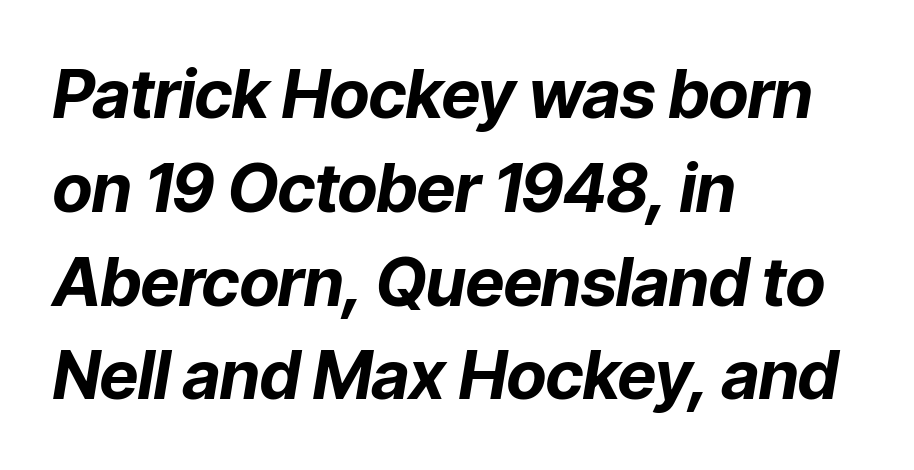
Q: Is the text bold? A: Yes.
Q: Is the text italic (slanted)? A: Yes, it leans right by about 9 degrees.
Q: Is the text underlined? A: No.
Q: How is the paragraph aligned? A: Left-aligned.
Q: Is the spacing between letters normal or unusually wide? A: Normal.
Q: Is the spacing between lines tight, normal or loose? A: Normal.
Q: Width (condensed, normal, or wide)? A: Normal.
Q: Stroke contrast? A: Low.
Q: x-height? A: Medium.
Q: Monospaced? A: No.
